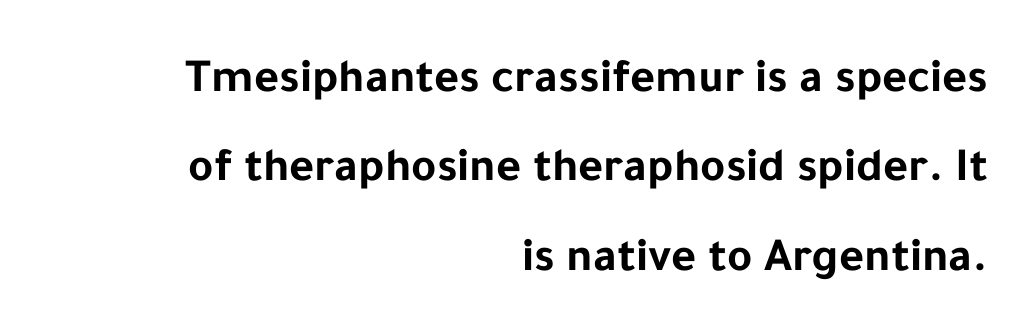
The gaps between neighbouring characters are ordinary and unremarkable. Unlike a traditional serif, this face leaves its strokes unadorned. Here the designer chose a conventional face with non-uniform glyph widths. Pretty heavy lettering here — definitely bold.
